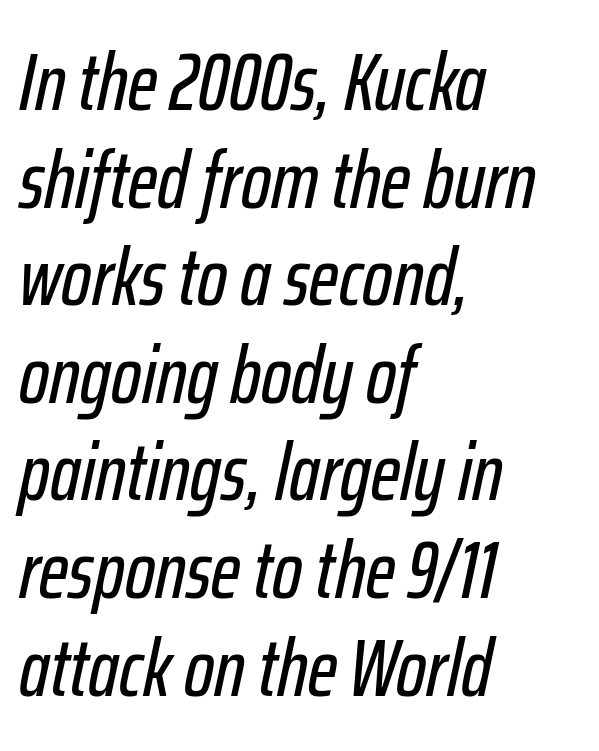
The text block is weighted toward the left margin, trailing off unevenly rightward. Words appear dense and cohesive because spacing is normal. This sample has the flowing, uneven cadence of proportional lettering. Style check: oblique.
